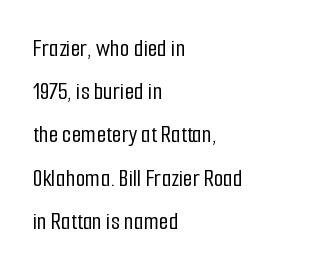
Rule under the text: the space is simply empty. The rendering anchors every line to the left-hand side. Designer's note — italics off, roman on. What stands out about the letter spacing? Nothing — it is the standard amount.
